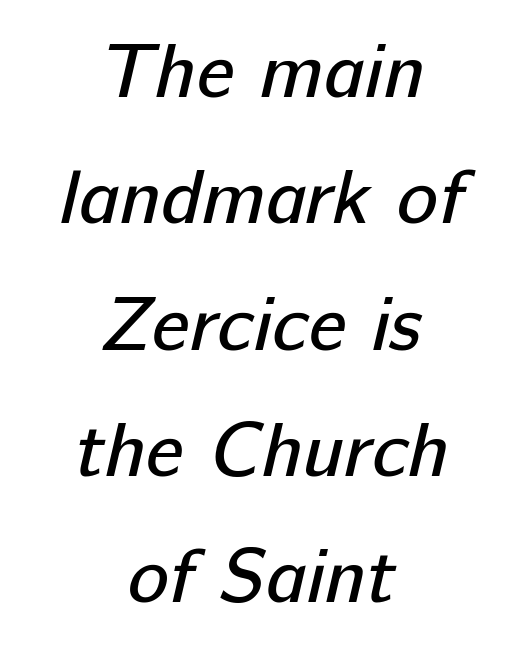
Q: Is the text bold? A: No.
Q: Is the typeface a serif or a sans-serif typeface? A: Sans-serif.
Q: Is the text underlined? A: No.
Q: How is the paragraph aligned? A: Centered.
Q: Is the spacing between letters normal or unusually wide? A: Normal.
Q: Is the spacing between lines tight, normal or loose? A: Normal.
Q: Width (condensed, normal, or wide)? A: Normal.
Q: Stroke contrast? A: Low.
Q: x-height? A: Medium.
Q: Monospaced? A: No.
